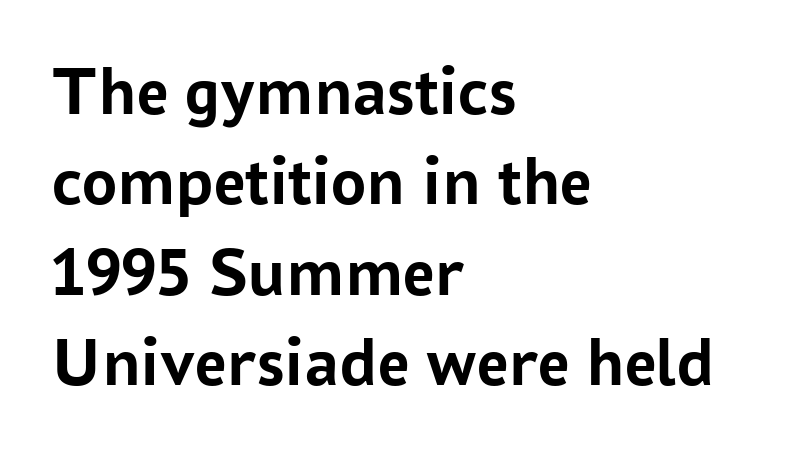
Q: Is the text bold? A: Yes.
Q: Is the text italic (slanted)? A: No, it is upright.
Q: Is the typeface a serif or a sans-serif typeface? A: Sans-serif.
Q: Is the text underlined? A: No.
Q: How is the paragraph aligned? A: Left-aligned.
Q: Is the spacing between letters normal or unusually wide? A: Normal.
Q: Is the spacing between lines tight, normal or loose? A: Normal.
Q: Width (condensed, normal, or wide)? A: Normal.
Q: Stroke contrast? A: Low.
Q: x-height? A: Medium.
Q: Monospaced? A: No.
